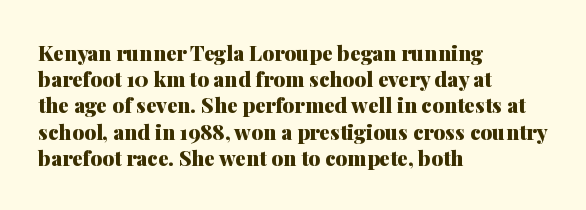
The image shows 21 px bold type, upright; set left-aligned, normal line spacing (1.25x), normal letter spacing, not underlined.
